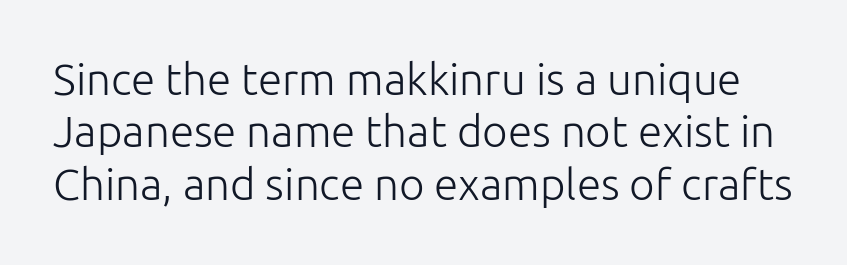
The image shows 44 px light sans-serif type, upright; set line spacing 1.19x, normal letter spacing, not underlined; low stroke contrast and a medium x-height.
